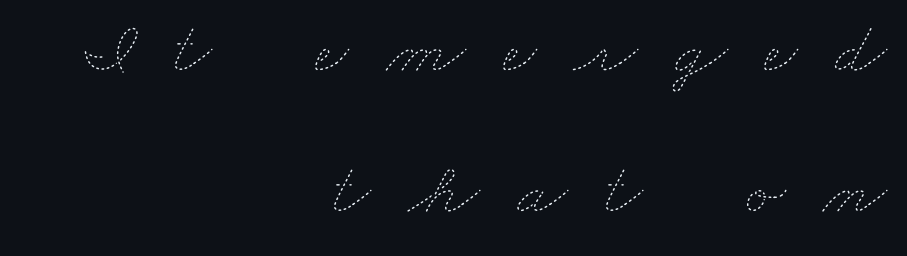
{"bold": "no", "weight": "thin", "width": "wide", "stroke_contrast": "low", "x_height": "small", "monospaced": "no", "underline": "no", "align": "right", "line_spacing": "loose", "line_spacing_ratio": 1.9, "letter_spacing": "wide", "letter_spacing_em": 0.5, "glyph_px": 74}
